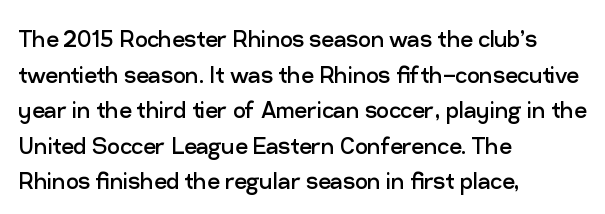
{"serif": "no", "italic": "no", "bold": "no", "weight": "regular", "width": "normal", "stroke_contrast": "low", "x_height": "medium", "monospaced": "no", "underline": "no", "align": "left", "line_spacing": "normal", "line_spacing_ratio": 1.27, "letter_spacing": "normal", "letter_spacing_em": 0.0, "glyph_px": 28}
